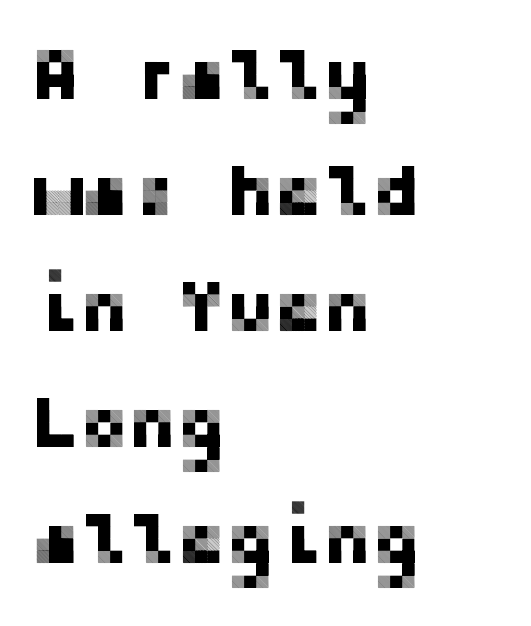
The image shows 73 px sans-serif type, upright; set left-aligned, normal line spacing (1.59x), normal letter spacing, not underlined; low stroke contrast and a medium x-height.
